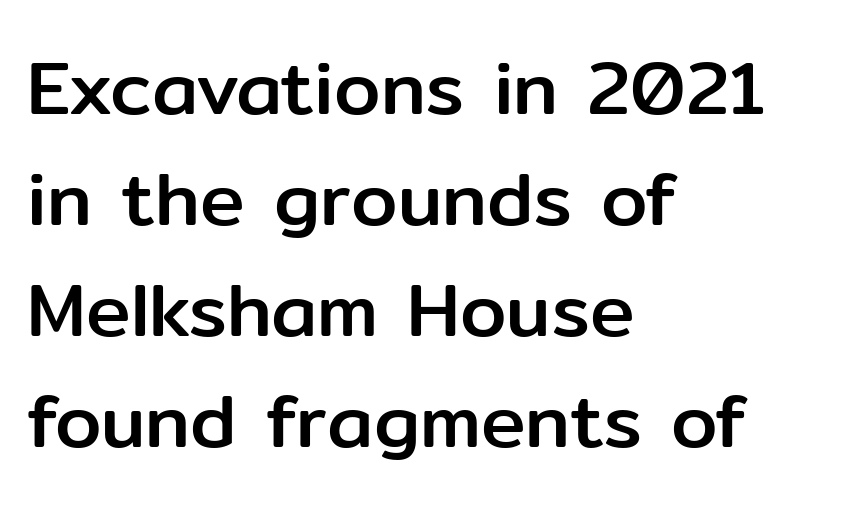
Q: Is the text italic (slanted)? A: No, it is upright.
Q: Is the typeface a serif or a sans-serif typeface? A: Sans-serif.
Q: Is the text underlined? A: No.
Q: How is the paragraph aligned? A: Left-aligned.
Q: Is the spacing between letters normal or unusually wide? A: Normal.
Q: Is the spacing between lines tight, normal or loose? A: Normal.
Q: Width (condensed, normal, or wide)? A: Normal.
Q: Stroke contrast? A: Low.
Q: x-height? A: Medium.
Q: Monospaced? A: No.
